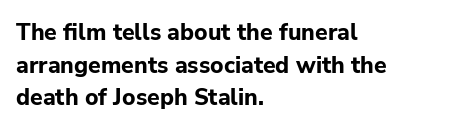
Q: Is the text bold? A: Yes.
Q: Is the text italic (slanted)? A: No, it is upright.
Q: Is the text underlined? A: No.
Q: How is the paragraph aligned? A: Left-aligned.
Q: Is the spacing between letters normal or unusually wide? A: Normal.
Q: Is the spacing between lines tight, normal or loose? A: Normal.
